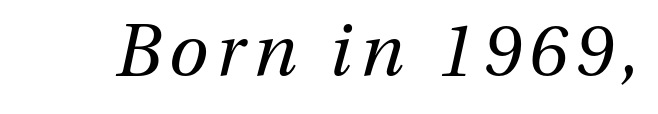
{"italic": "yes", "lean": "right", "slant_degrees": 13, "bold": "no", "weight": "regular", "width": "normal", "stroke_contrast": "medium", "x_height": "medium", "monospaced": "no", "underline": "no", "glyph_px": 72}
